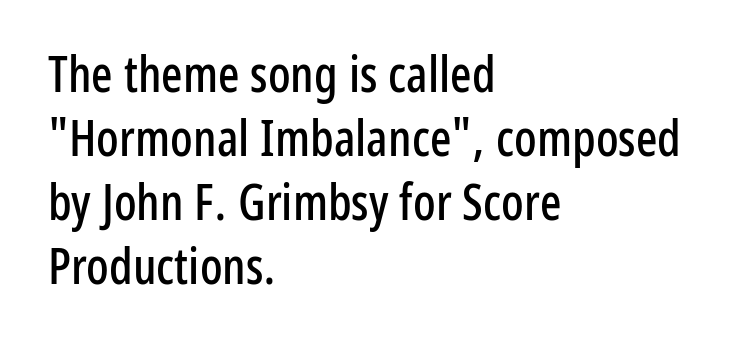
Q: Is the text italic (slanted)? A: No, it is upright.
Q: Is the typeface a serif or a sans-serif typeface? A: Sans-serif.
Q: Is the text underlined? A: No.
Q: How is the paragraph aligned? A: Left-aligned.
Q: Is the spacing between letters normal or unusually wide? A: Normal.
Q: Is the spacing between lines tight, normal or loose? A: Normal.
Q: Width (condensed, normal, or wide)? A: Condensed.
Q: Stroke contrast? A: Low.
Q: x-height? A: Medium.
Q: Monospaced? A: No.
